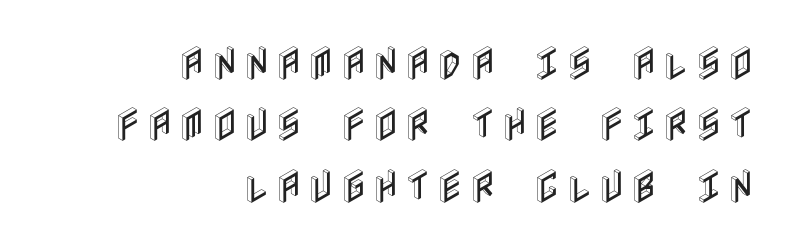
Type without underlining. Do the letters lean? They stand straight. Alignment: flush right. Leading: standard.
